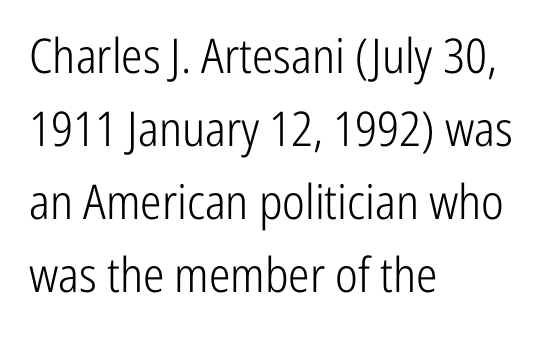
What stands out about the letter spacing? Nothing — it is the standard amount. A classic flush-left, rag-right setting is used for this passage. Check under the words: just untouched page. Type style note: lacks serifs.
